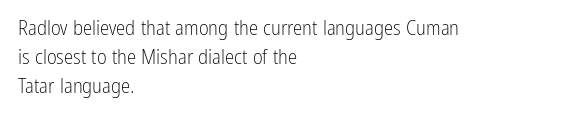
The image shows 21 px text type, upright; set left-aligned, normal line spacing (1.37x), normal letter spacing, not underlined.
